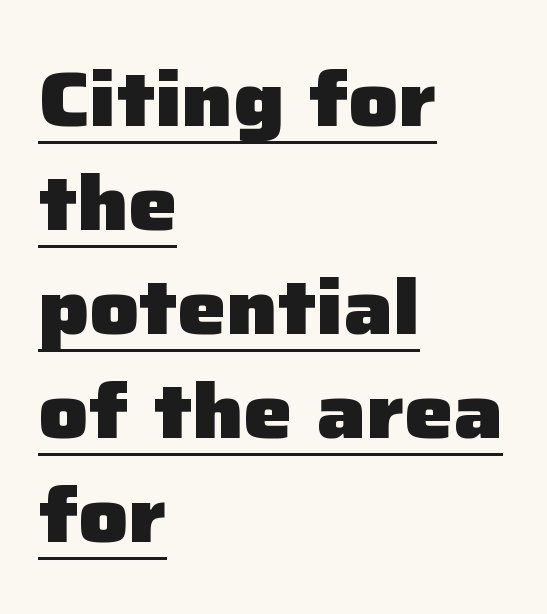
{"serif": "no", "italic": "no", "bold": "yes", "weight": "heavy", "width": "normal", "stroke_contrast": "low", "x_height": "medium", "monospaced": "no", "underline": "yes", "align": "left", "line_spacing": "normal", "line_spacing_ratio": 1.35, "letter_spacing": "normal", "letter_spacing_em": 0.0, "glyph_px": 77}
